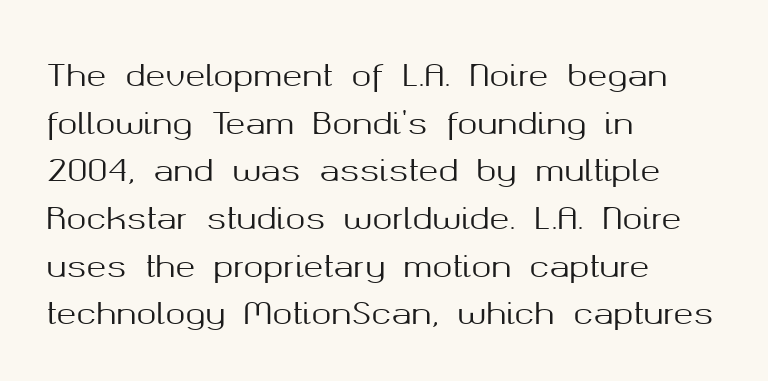
The image shows 30 px sans-serif type, upright; set left-aligned, normal line spacing (1.59x), normal letter spacing, not underlined; medium stroke contrast and a medium x-height.
